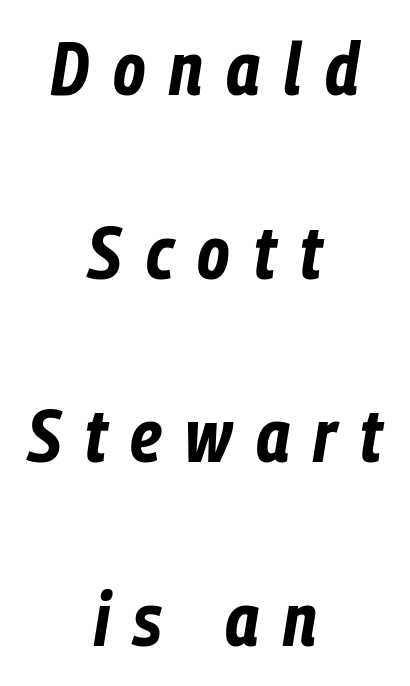
The image shows 74 px bold, condensed type, italic (leaning right); set centered, loose line spacing (2.48x), unusually wide letter spacing (+0.32 em), not underlined; low stroke contrast and a medium x-height.
